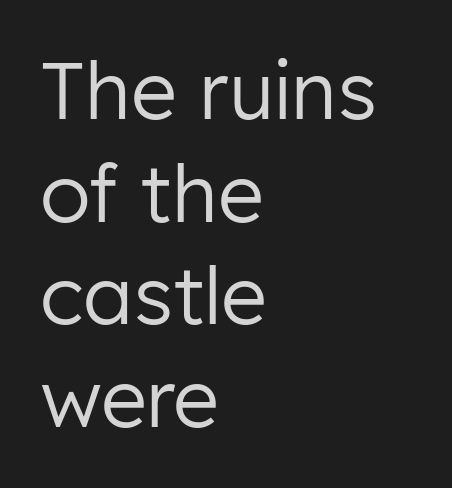
Q: Is the text bold? A: No.
Q: Is the text italic (slanted)? A: No, it is upright.
Q: Is the typeface a serif or a sans-serif typeface? A: Sans-serif.
Q: Is the text underlined? A: No.
Q: How is the paragraph aligned? A: Left-aligned.
Q: Is the spacing between letters normal or unusually wide? A: Normal.
Q: Is the spacing between lines tight, normal or loose? A: Normal.
Q: Width (condensed, normal, or wide)? A: Normal.
Q: Stroke contrast? A: Low.
Q: x-height? A: Medium.
Q: Monospaced? A: No.
